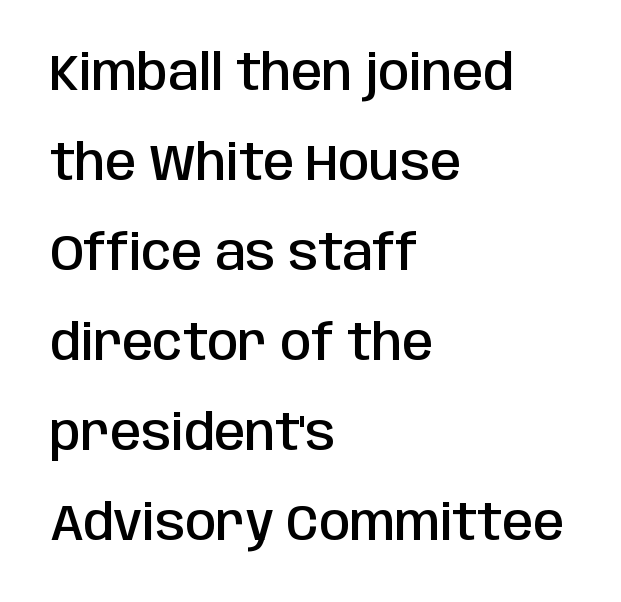
The image shows 50 px semibold, condensed sans-serif type, upright; set left-aligned, line spacing 1.8x, normal letter spacing, not underlined; low stroke contrast and a large x-height.
